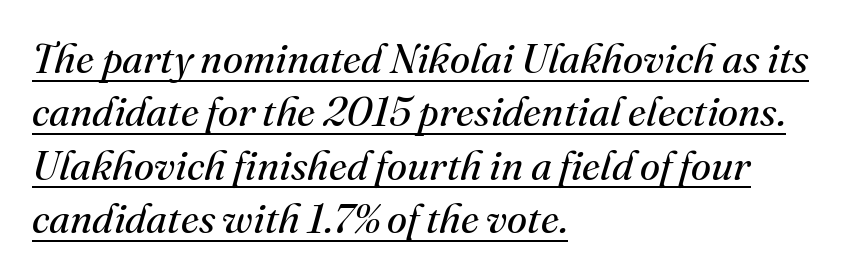
Q: Is the text bold? A: No.
Q: Is the text italic (slanted)? A: Yes, it leans right by about 16 degrees.
Q: Is the typeface a serif or a sans-serif typeface? A: Serif.
Q: Is the text underlined? A: Yes.
Q: How is the paragraph aligned? A: Left-aligned.
Q: Is the spacing between letters normal or unusually wide? A: Normal.
Q: Is the spacing between lines tight, normal or loose? A: Normal.
Q: Width (condensed, normal, or wide)? A: Normal.
Q: Stroke contrast? A: Medium.
Q: x-height? A: Small.
Q: Monospaced? A: No.
